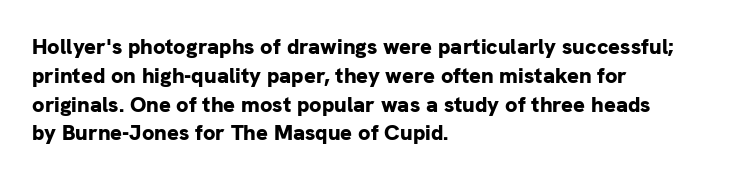
Q: Is the text bold? A: Yes.
Q: Is the text italic (slanted)? A: No, it is upright.
Q: Is the text underlined? A: No.
Q: How is the paragraph aligned? A: Left-aligned.
Q: Is the spacing between letters normal or unusually wide? A: Normal.
Q: Is the spacing between lines tight, normal or loose? A: Normal.
